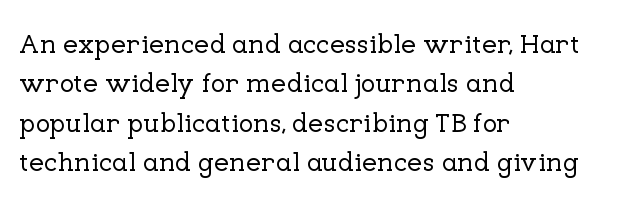
Rule under the text: the space is simply empty. The passage is arranged the way most books set body copy — flush left. This is the regular roman posture of the typeface. Default kerning and tracking; the words read as compact shapes.
